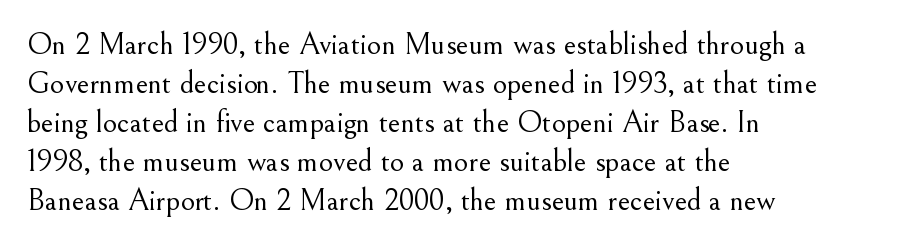
The image shows 31 px light serif type, upright; set left-aligned, normal line spacing (1.26x), normal letter spacing, not underlined; medium stroke contrast and a small x-height.
